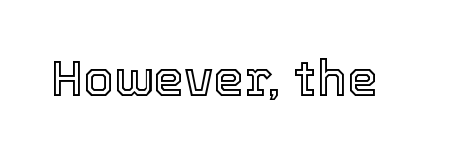
The image shows 49 px text type, upright; set normal letter spacing, not underlined; a medium x-height.
